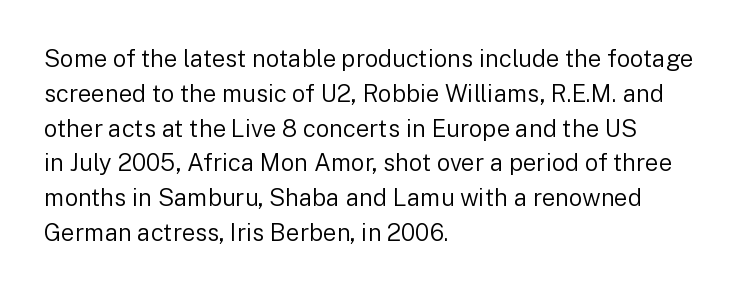
Summary of weight: not heavy and not bold. The passage shown stacks its lines at a standard gap. Upright lettering throughout. Tracking value appears to be zero — textbook default spacing.
